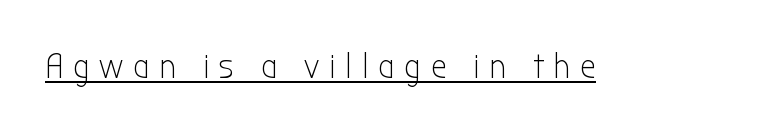
Q: Is the text bold? A: No.
Q: Is the text italic (slanted)? A: No, it is upright.
Q: Is the typeface a serif or a sans-serif typeface? A: Sans-serif.
Q: Is the text underlined? A: Yes.
Q: Is the spacing between letters normal or unusually wide? A: Unusually wide.
Q: Width (condensed, normal, or wide)? A: Condensed.
Q: Stroke contrast? A: Low.
Q: x-height? A: Medium.
Q: Monospaced? A: No.
